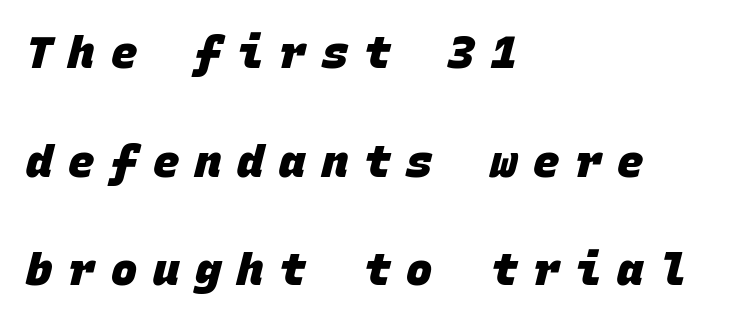
{"serif": "no", "bold": "yes", "weight": "heavy", "width": "normal", "stroke_contrast": "low", "x_height": "large", "monospaced": "yes", "underline": "no", "align": "left", "line_spacing": "loose", "line_spacing_ratio": 2.47, "letter_spacing": "wide", "letter_spacing_em": 0.36, "glyph_px": 44}
